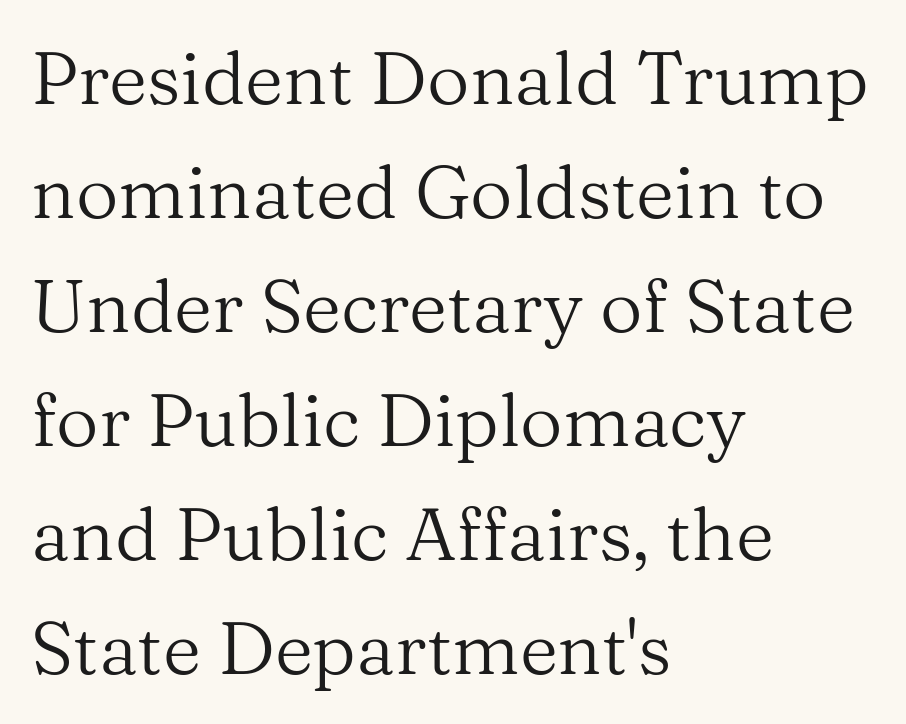
The image shows 74 px regular-weight serif type, upright; set left-aligned, normal line spacing (1.54x), normal letter spacing, not underlined; medium stroke contrast and a medium x-height.
